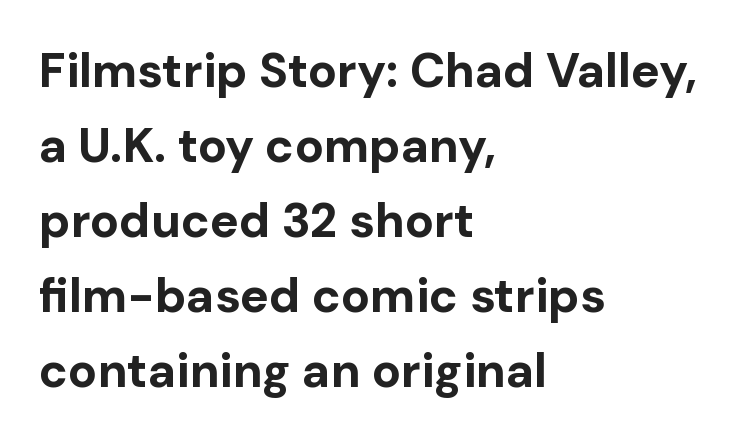
The image shows 48 px bold sans-serif type, upright; set left-aligned, normal line spacing (1.56x), normal letter spacing, not underlined; low stroke contrast and a medium x-height.
